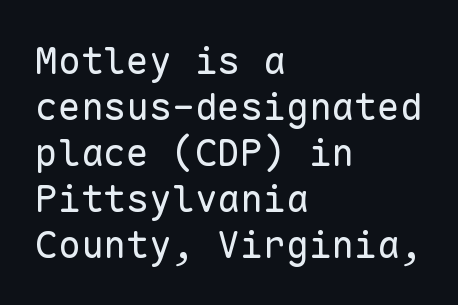
{"serif": "no", "italic": "no", "bold": "no", "weight": "regular", "width": "normal", "stroke_contrast": "low", "x_height": "medium", "monospaced": "yes", "underline": "no", "align": "left", "line_spacing_ratio": 1.21, "letter_spacing": "normal", "letter_spacing_em": 0.0, "glyph_px": 38}
